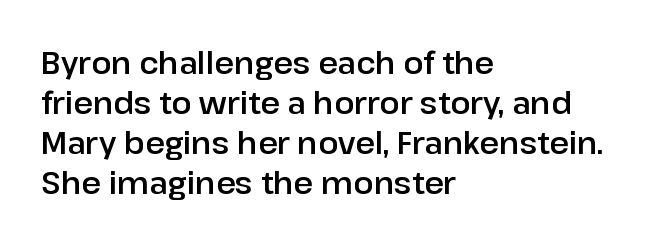
The letters advance in unequal steps, a hallmark of proportional type. Descender tails drop into unmarked territory. Typographically, this falls in the sans-serif category. The designer left line spacing at the default. Words appear dense and cohesive because spacing is normal.
